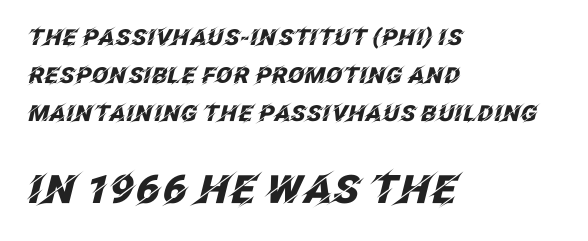
Q: Is the text bold? A: Yes.
Q: Is the text italic (slanted)? A: Yes, it leans right by about 12 degrees.
Q: Is the text underlined? A: No.
Q: How is the paragraph aligned? A: Left-aligned.
Q: Is the spacing between letters normal or unusually wide? A: Normal.
Q: Which block of text is set in a larger size, the first (top) or the second (bottom)? A: The second (bottom) one.
Q: Width (condensed, normal, or wide)? A: Normal.
Q: Stroke contrast? A: Low.
Q: x-height? A: Large.
Q: Monospaced? A: No.
